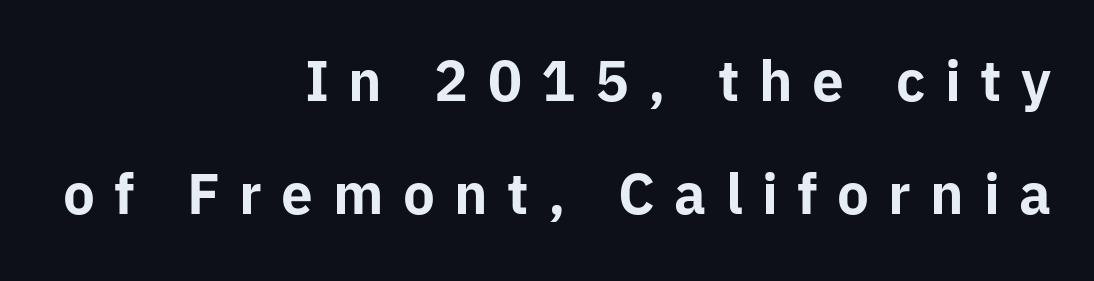
{"serif": "no", "italic": "no", "bold": "yes", "weight": "bold", "width": "normal", "stroke_contrast": "low", "x_height": "medium", "monospaced": "no", "underline": "no", "align": "right", "line_spacing": "loose", "line_spacing_ratio": 2.09, "letter_spacing": "wide", "letter_spacing_em": 0.36, "glyph_px": 54}
